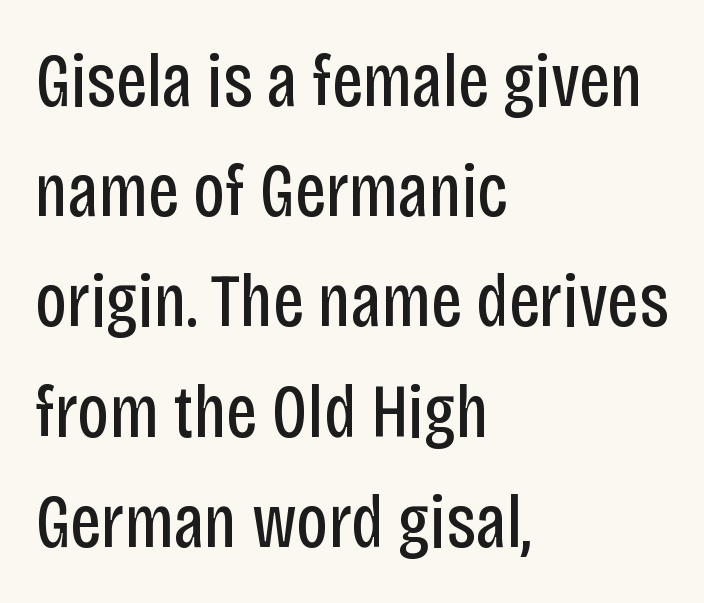
{"serif": "no", "italic": "no", "bold": "no", "weight": "regular", "width": "condensed", "stroke_contrast": "low", "x_height": "large", "monospaced": "no", "underline": "no", "align": "left", "line_spacing": "normal", "line_spacing_ratio": 1.45, "letter_spacing": "normal", "letter_spacing_em": 0.0, "glyph_px": 76}
